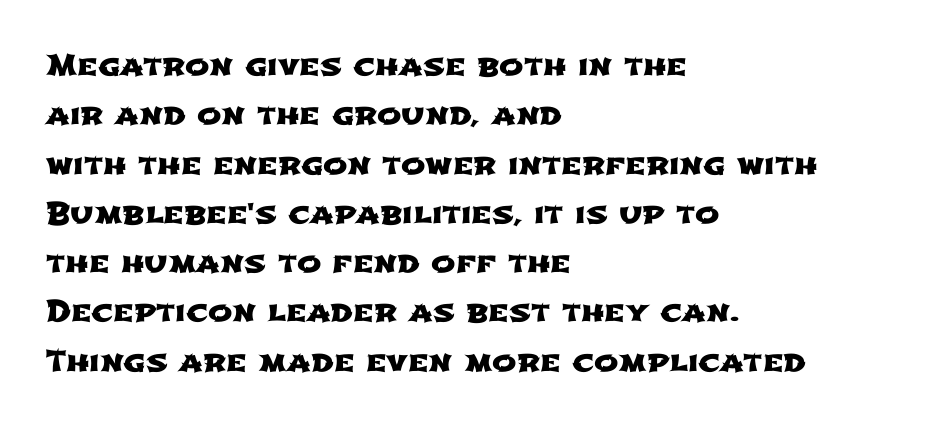
{"serif": "no", "width": "wide", "stroke_contrast": "low", "x_height": "medium", "monospaced": "no", "underline": "no", "align": "left", "line_spacing": "normal", "line_spacing_ratio": 1.7, "letter_spacing": "normal", "letter_spacing_em": 0.0, "glyph_px": 29}
